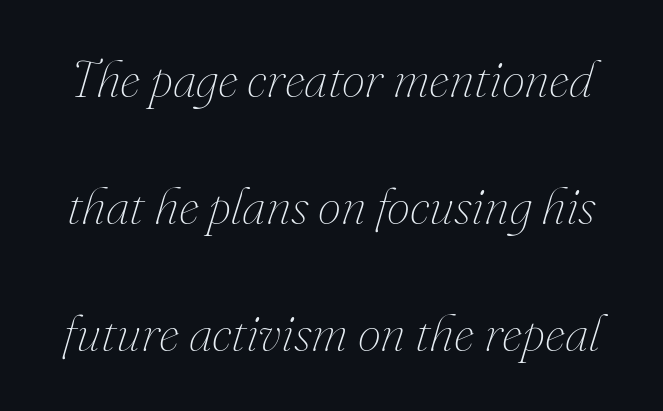
The image shows 52 px thin type, italic (leaning right); set loose line spacing (2.44x), normal letter spacing, not underlined; medium stroke contrast and a small x-height.
